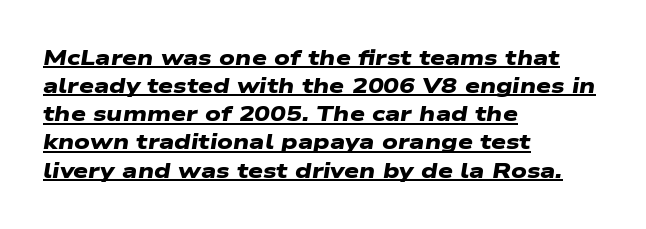
The image shows 21 px bold type; set left-aligned, normal line spacing (1.34x), normal letter spacing, underlined.
